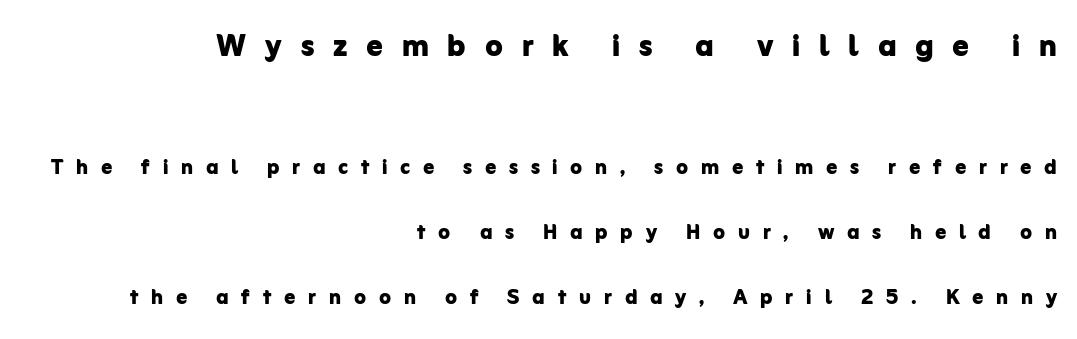
Q: Is the text bold? A: Yes.
Q: Is the text italic (slanted)? A: No, it is upright.
Q: Is the typeface a serif or a sans-serif typeface? A: Sans-serif.
Q: Is the text underlined? A: No.
Q: How is the paragraph aligned? A: Right-aligned.
Q: Is the spacing between letters normal or unusually wide? A: Unusually wide.
Q: Is the spacing between lines tight, normal or loose? A: Loose.
Q: Which block of text is set in a larger size, the first (top) or the second (bottom)? A: The first (top) one.
Q: Width (condensed, normal, or wide)? A: Normal.
Q: Stroke contrast? A: Low.
Q: x-height? A: Medium.
Q: Monospaced? A: No.
